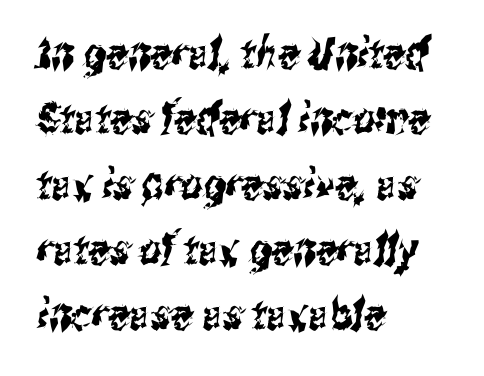
The image shows 43 px condensed sans-serif type; set left-aligned, normal line spacing (1.52x), normal letter spacing, not underlined; medium stroke contrast and a medium x-height.
